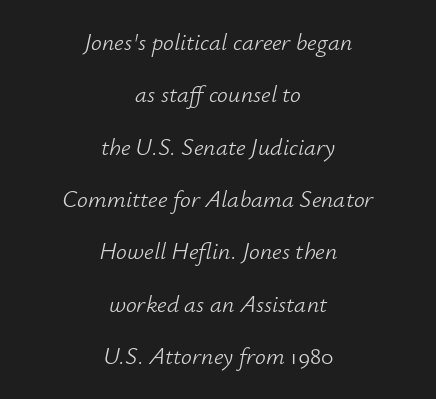
Q: Is the text bold? A: No.
Q: Is the text italic (slanted)? A: Yes, it leans right by about 12 degrees.
Q: Is the text underlined? A: No.
Q: How is the paragraph aligned? A: Centered.
Q: Is the spacing between letters normal or unusually wide? A: Normal.
Q: Is the spacing between lines tight, normal or loose? A: Loose.
